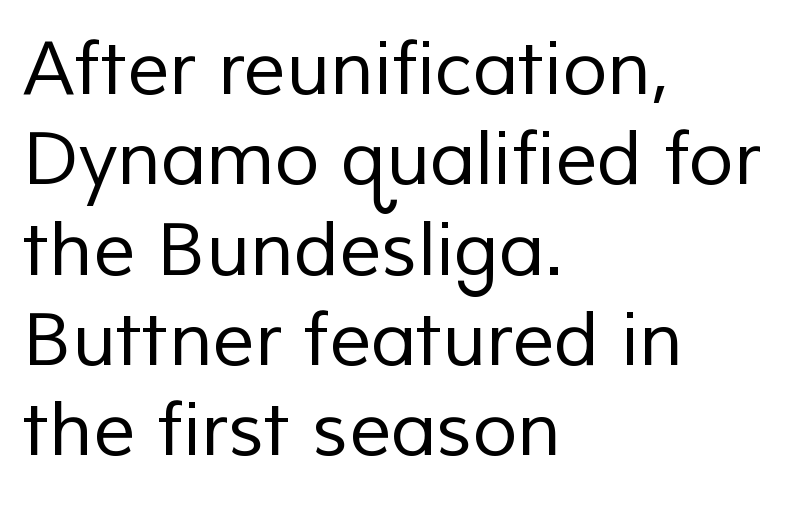
Varying glyph widths throughout — classic text-font behaviour. Decoration check: the copy has no underline. Letter spacing: default. Compared with a typical body face, this is equally light or lighter still. What kind of face is this? One without serifs — a sans. Visually the block forms a straight wall on the left and a jagged coastline on the right.
